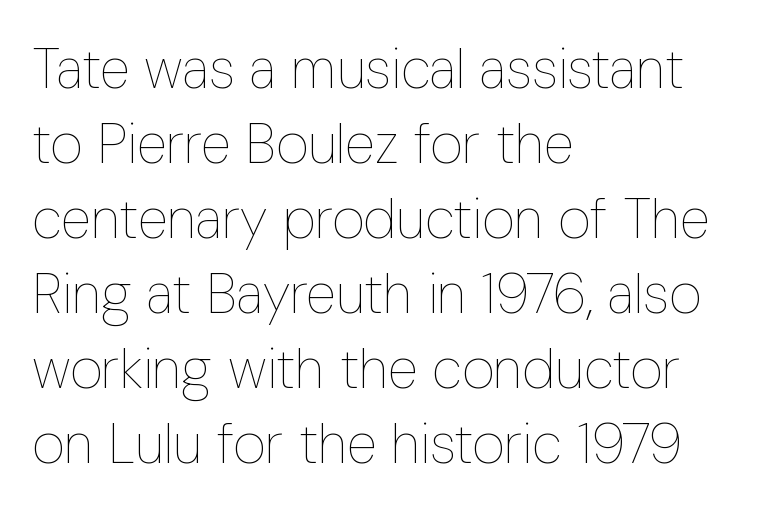
Q: Is the text bold? A: No.
Q: Is the text italic (slanted)? A: No, it is upright.
Q: Is the text underlined? A: No.
Q: How is the paragraph aligned? A: Left-aligned.
Q: Is the spacing between letters normal or unusually wide? A: Normal.
Q: Is the spacing between lines tight, normal or loose? A: Normal.
Q: Width (condensed, normal, or wide)? A: Condensed.
Q: Stroke contrast? A: Low.
Q: x-height? A: Medium.
Q: Monospaced? A: No.
